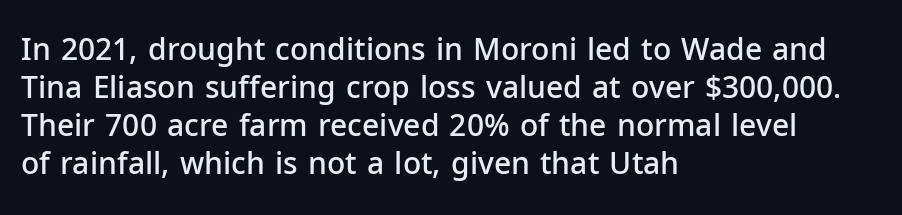
The image shows 30 px semibold sans-serif type, upright; set left-aligned, normal line spacing (1.27x), normal letter spacing, not underlined; low stroke contrast and a medium x-height.
